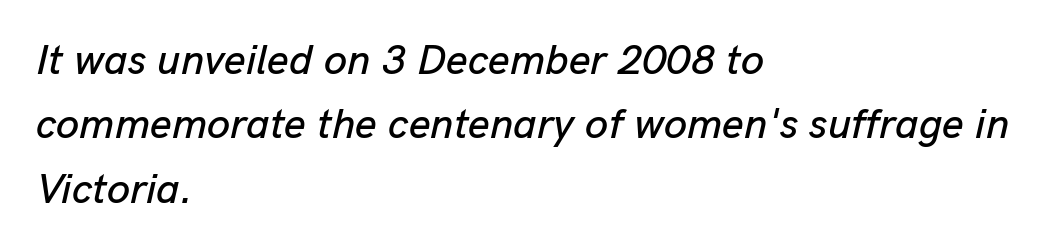
Is the block centered? No — it sits flush against the left margin. Italic? Definitely — the glyphs are oblique. Letters rest on an invisible, unmarked baseline. The block of text has a typical density, with ordinary space between rows.
